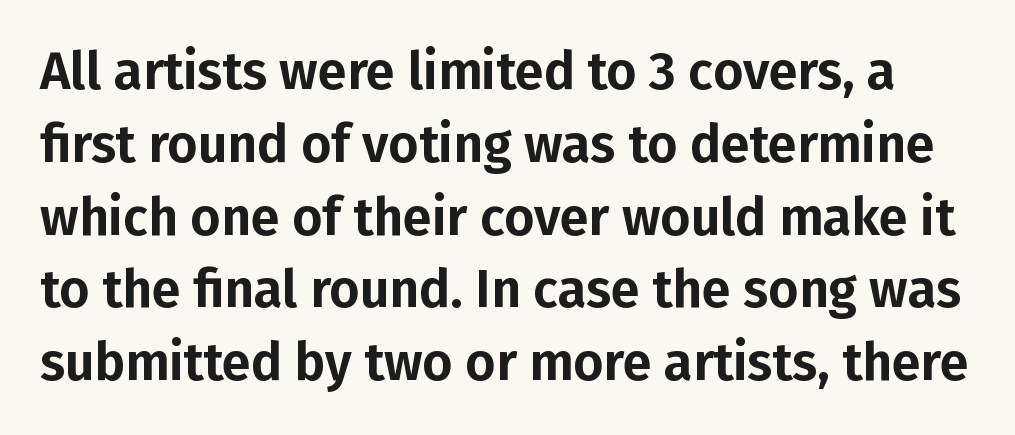
Q: Is the text italic (slanted)? A: No, it is upright.
Q: Is the typeface a serif or a sans-serif typeface? A: Sans-serif.
Q: Is the text underlined? A: No.
Q: Is the spacing between letters normal or unusually wide? A: Normal.
Q: Is the spacing between lines tight, normal or loose? A: Normal.
Q: Width (condensed, normal, or wide)? A: Normal.
Q: Stroke contrast? A: Low.
Q: x-height? A: Medium.
Q: Monospaced? A: No.
